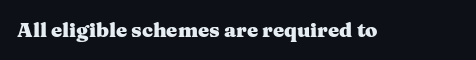
Q: Is the text bold? A: Yes.
Q: Is the text italic (slanted)? A: No, it is upright.
Q: Is the text underlined? A: No.
Q: Is the spacing between letters normal or unusually wide? A: Normal.
